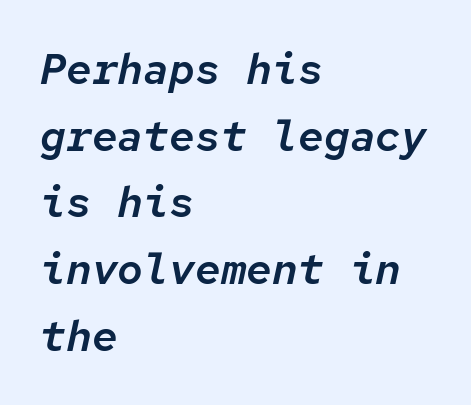
Quick note: italic. The rendering uses typewriter-style spacing with identical character cells. The designer left line spacing at the default. Look at the tracking — it's just the regular setting, nothing added. Compared with a centered layout, this one pins lines to the left instead. The baseline area is clear.
